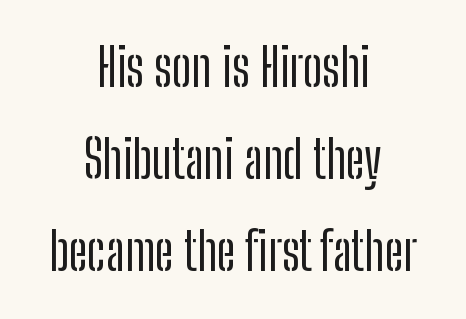
{"serif": "no", "italic": "no", "width": "condensed", "stroke_contrast": "low", "x_height": "medium", "monospaced": "no", "underline": "no", "align": "center", "line_spacing_ratio": 1.77, "letter_spacing": "normal", "letter_spacing_em": 0.0, "glyph_px": 52}
